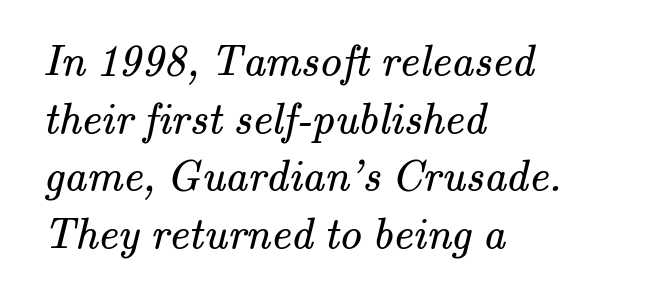
The image shows 44 px regular-weight serif type; set left-aligned, normal line spacing (1.31x), normal letter spacing, not underlined; medium stroke contrast and a small x-height.
